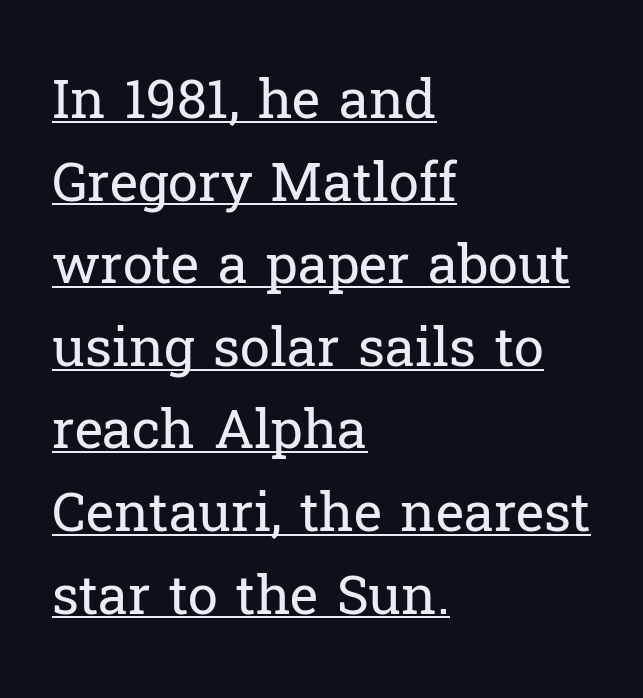
The letters carry serifs — small finishing strokes at the ends of their stems. A classic flush-left, rag-right setting is used for this passage. Honestly, the letter spacing is just normal — you wouldn't notice it. The rendering uses natural spacing where letterforms have individual widths. Compared with typical paragraphs, the rows here are spaced about the same. The weight would be labelled regular, book, light, or lighter still.
